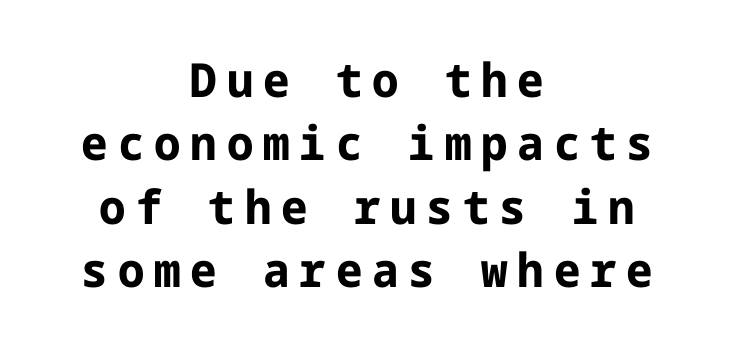
Q: Is the text bold? A: Yes.
Q: Is the text italic (slanted)? A: No, it is upright.
Q: Is the typeface a serif or a sans-serif typeface? A: Sans-serif.
Q: Is the text underlined? A: No.
Q: How is the paragraph aligned? A: Centered.
Q: Is the spacing between letters normal or unusually wide? A: Unusually wide.
Q: Is the spacing between lines tight, normal or loose? A: Normal.
Q: Width (condensed, normal, or wide)? A: Normal.
Q: Stroke contrast? A: Low.
Q: x-height? A: Medium.
